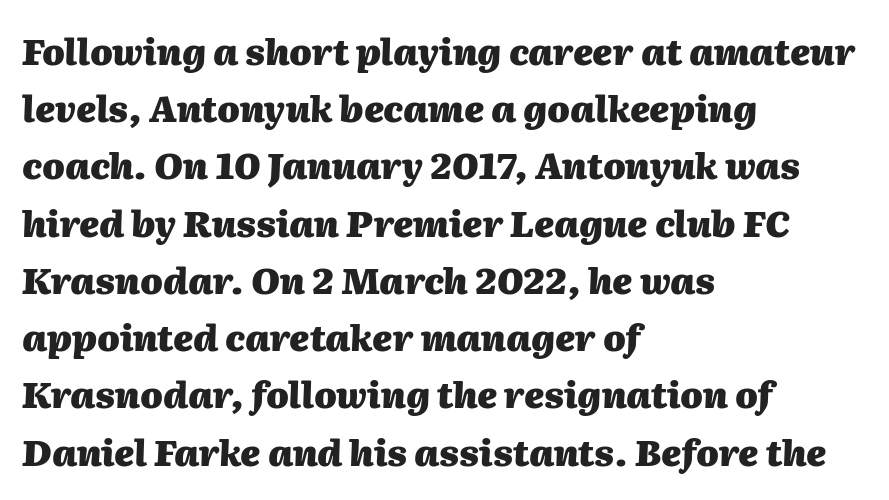
{"italic": "yes", "lean": "right", "slant_degrees": 2, "bold": "yes", "weight": "heavy", "width": "normal", "stroke_contrast": "medium", "x_height": "medium", "monospaced": "no", "underline": "no", "align": "left", "line_spacing": "normal", "line_spacing_ratio": 1.59, "letter_spacing": "normal", "letter_spacing_em": 0.0, "glyph_px": 36}
